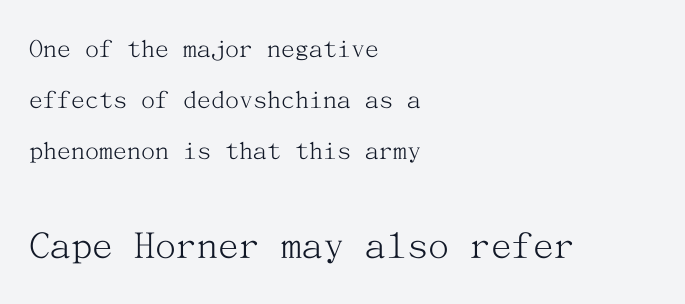
The weight would be labelled regular, book, light, or lighter still. Words appear dense and cohesive because spacing is normal. Of the two passages, the one underneath uses the larger point size. Little horizontal feet cap the strokes, marking this as serif type. The lettering holds an erect, upright posture throughout.
